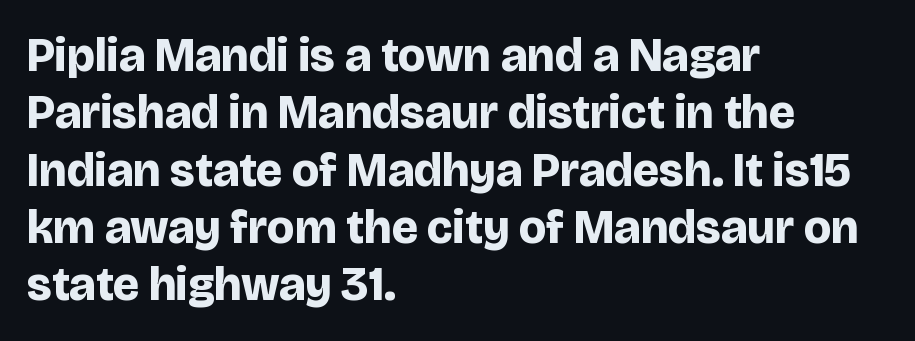
Q: Is the text bold? A: Yes.
Q: Is the text italic (slanted)? A: No, it is upright.
Q: Is the typeface a serif or a sans-serif typeface? A: Sans-serif.
Q: Is the text underlined? A: No.
Q: How is the paragraph aligned? A: Left-aligned.
Q: Is the spacing between letters normal or unusually wide? A: Normal.
Q: Width (condensed, normal, or wide)? A: Normal.
Q: Stroke contrast? A: Low.
Q: x-height? A: Large.
Q: Monospaced? A: No.
